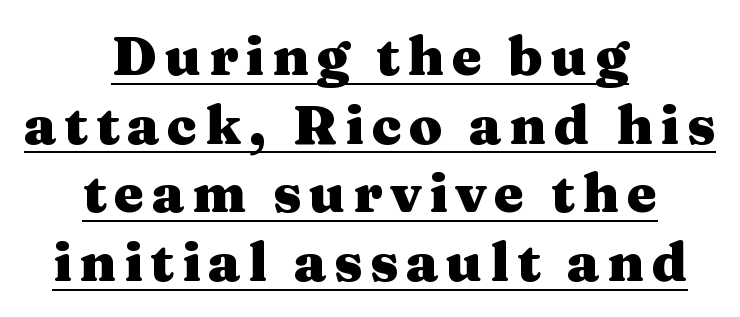
Here the designer chose a conventional face with non-uniform glyph widths. Caption: lettering with a line underneath. As a designer I'd log this as weight 700, bold. Is there much room between lines? A standard amount, neither cramped nor airy.
